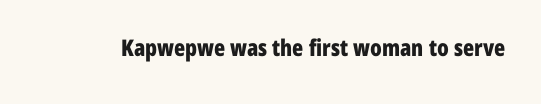
{"italic": "no", "bold": "yes", "underline": "no", "letter_spacing": "normal", "letter_spacing_em": 0.0, "glyph_px": 23}
